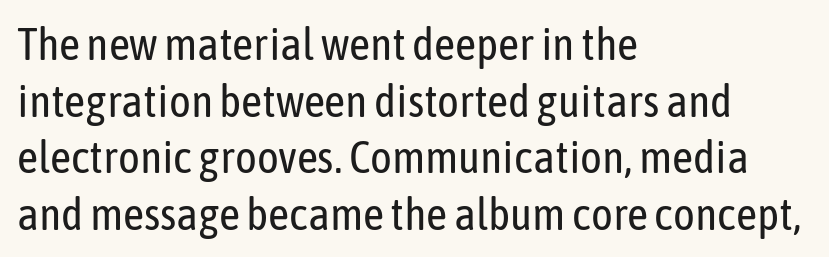
Q: Is the text bold? A: No.
Q: Is the text italic (slanted)? A: No, it is upright.
Q: Is the typeface a serif or a sans-serif typeface? A: Sans-serif.
Q: Is the text underlined? A: No.
Q: How is the paragraph aligned? A: Left-aligned.
Q: Is the spacing between letters normal or unusually wide? A: Normal.
Q: Width (condensed, normal, or wide)? A: Condensed.
Q: Stroke contrast? A: Low.
Q: x-height? A: Medium.
Q: Monospaced? A: No.
